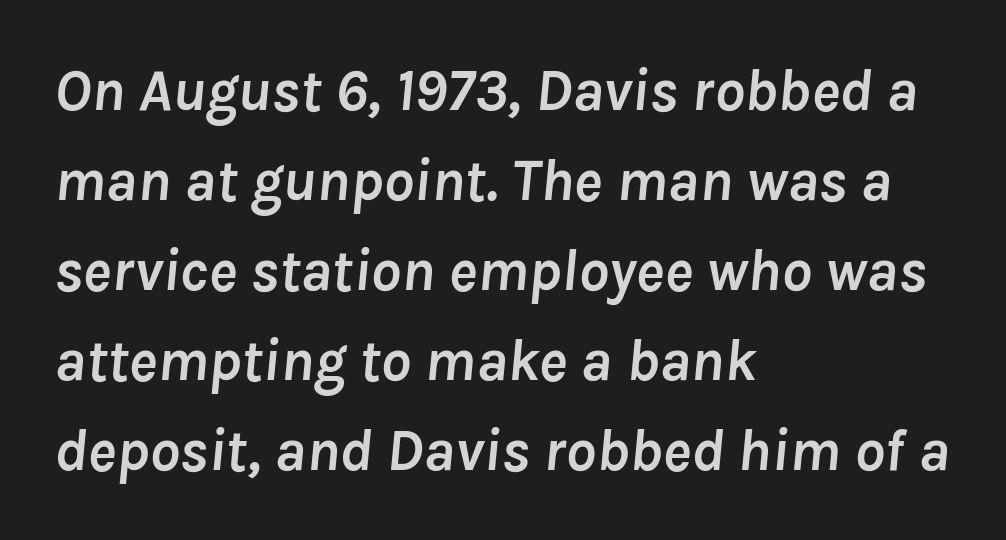
The image shows 60 px semibold type, italic (leaning right); set left-aligned, normal line spacing (1.5x), normal letter spacing, not underlined; low stroke contrast and a medium x-height.
